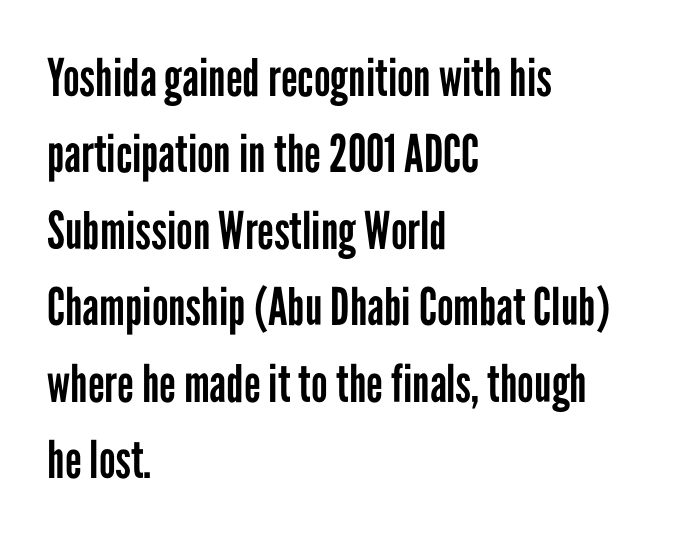
Q: Is the text bold? A: No.
Q: Is the text italic (slanted)? A: No, it is upright.
Q: Is the typeface a serif or a sans-serif typeface? A: Sans-serif.
Q: Is the text underlined? A: No.
Q: How is the paragraph aligned? A: Left-aligned.
Q: Is the spacing between letters normal or unusually wide? A: Normal.
Q: Is the spacing between lines tight, normal or loose? A: Normal.
Q: Width (condensed, normal, or wide)? A: Condensed.
Q: Stroke contrast? A: Low.
Q: x-height? A: Medium.
Q: Monospaced? A: No.
